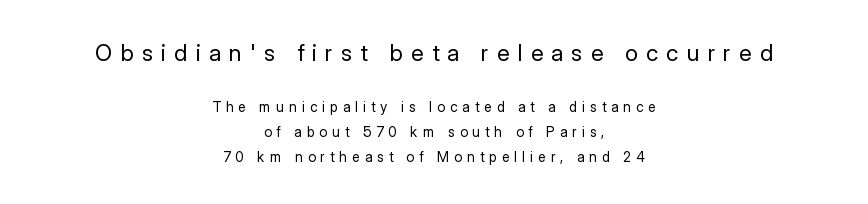
The image shows 23 px text type, upright; set centered, line spacing 1.79x, unusually wide letter spacing (+0.36 em), not underlined; the first (top) block is 1.64x larger.
